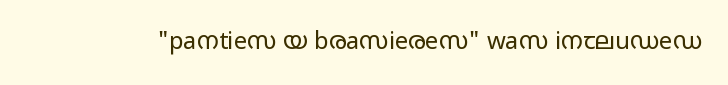
{"italic": "no", "bold": "no", "underline": "no", "letter_spacing": "normal", "letter_spacing_em": 0.0, "glyph_px": 24}
